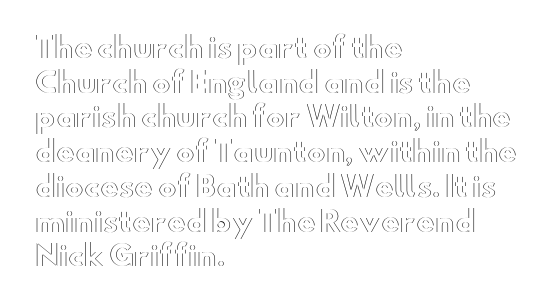
{"italic": "no", "width": "wide", "x_height": "small", "monospaced": "no", "underline": "no", "align": "left", "line_spacing_ratio": 1.24, "letter_spacing": "normal", "letter_spacing_em": 0.0, "glyph_px": 28}
